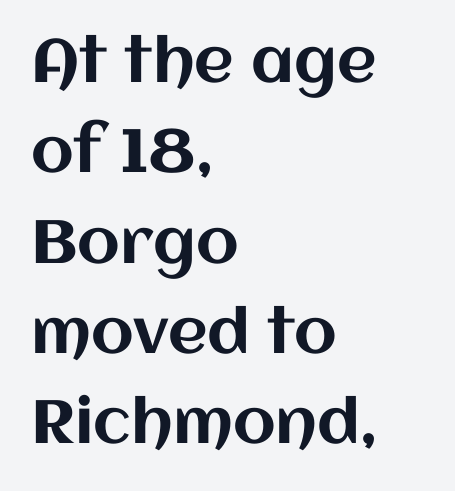
Letter spacing: default. Spacing verdict: proportional, widths tailored to each character. The passage shown is not underscored anywhere. Does the lettering tilt? It doesn't — this is upright. Alignment: flush left.
